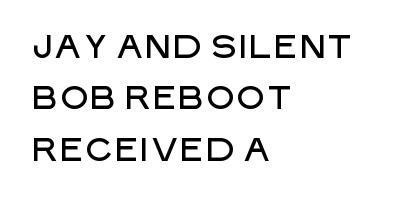
Q: Is the text italic (slanted)? A: No, it is upright.
Q: Is the typeface a serif or a sans-serif typeface? A: Sans-serif.
Q: Is the text underlined? A: No.
Q: How is the paragraph aligned? A: Left-aligned.
Q: Is the spacing between letters normal or unusually wide? A: Normal.
Q: Is the spacing between lines tight, normal or loose? A: Normal.
Q: Width (condensed, normal, or wide)? A: Normal.
Q: Stroke contrast? A: Low.
Q: x-height? A: Large.
Q: Monospaced? A: No.
